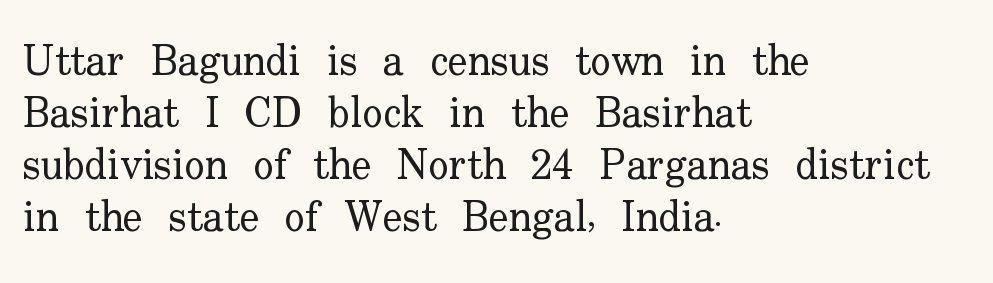
The image shows 42 px regular-weight serif type, upright; set left-aligned, line spacing 1.24x, normal letter spacing, not underlined; low stroke contrast and a small x-height.
